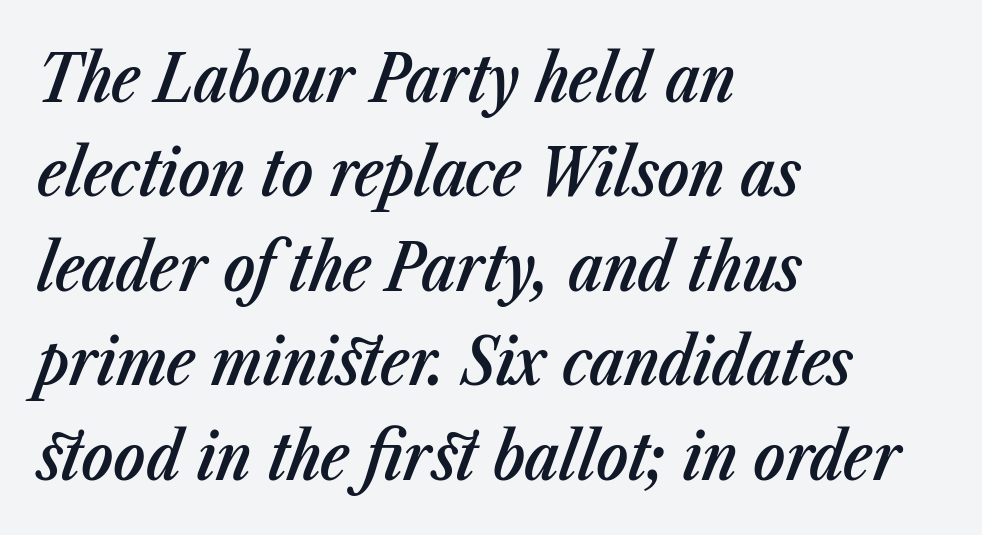
Q: Is the text bold? A: Semi-bold.
Q: Is the text italic (slanted)? A: Yes, it leans right by about 23 degrees.
Q: Is the text underlined? A: No.
Q: How is the paragraph aligned? A: Left-aligned.
Q: Is the spacing between letters normal or unusually wide? A: Normal.
Q: Is the spacing between lines tight, normal or loose? A: Normal.
Q: Width (condensed, normal, or wide)? A: Condensed.
Q: Stroke contrast? A: Low.
Q: x-height? A: Medium.
Q: Monospaced? A: No.
